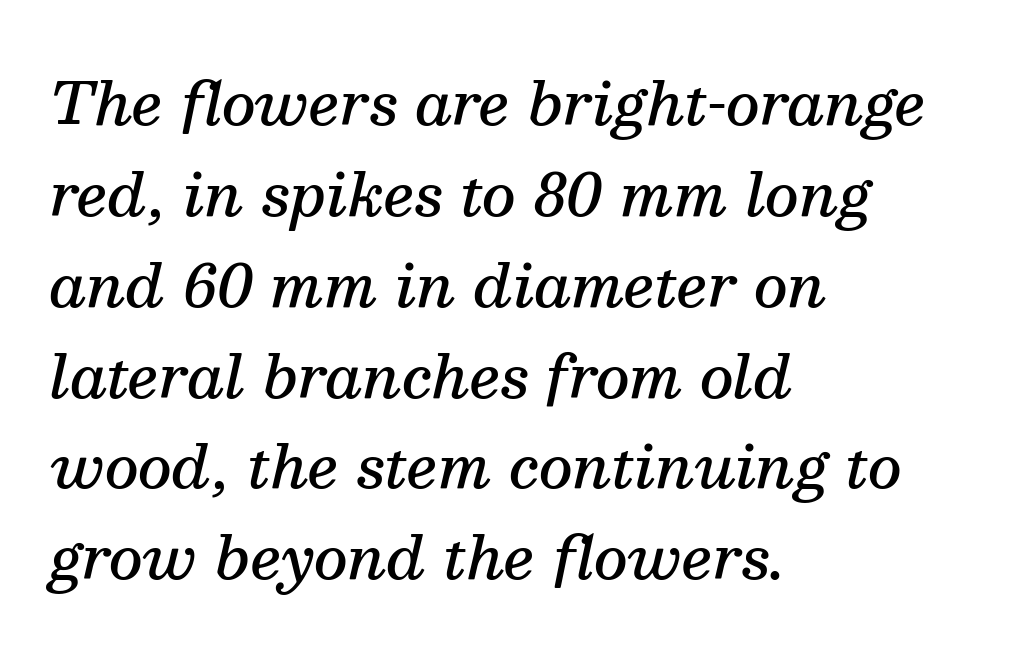
Words appear dense and cohesive because spacing is normal. Moderately thickened strokes mark this as semibold type. Does the copy run flush right? No — it runs flush left. This sample keeps an unexceptional amount of space between lines. Character widths vary here, with narrow letters taking less room than wide ones. A typesetter would label this face a serif.
